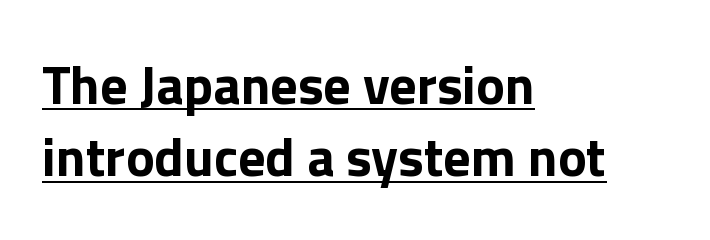
The passage shown is typed in a proportional face where columns would drift. Each letter's strokes conclude bluntly, with no projecting serifs. Left-aligned paragraph, ragged on the right. Pretty heavy lettering here — definitely bold.
